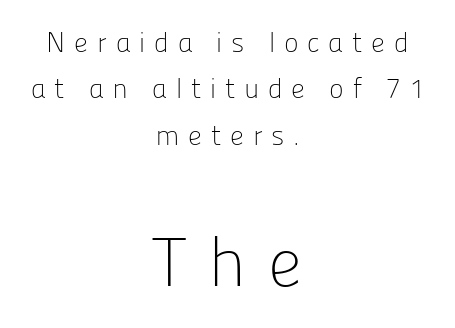
{"serif": "no", "italic": "no", "bold": "no", "weight": "light", "width": "normal", "stroke_contrast": "low", "x_height": "medium", "monospaced": "no", "underline": "no", "align": "center", "line_spacing": "normal", "line_spacing_ratio": 1.66, "letter_spacing": "wide", "letter_spacing_em": 0.31, "larger_block": "second", "size_ratio": 2.46, "glyph_px": 69}
